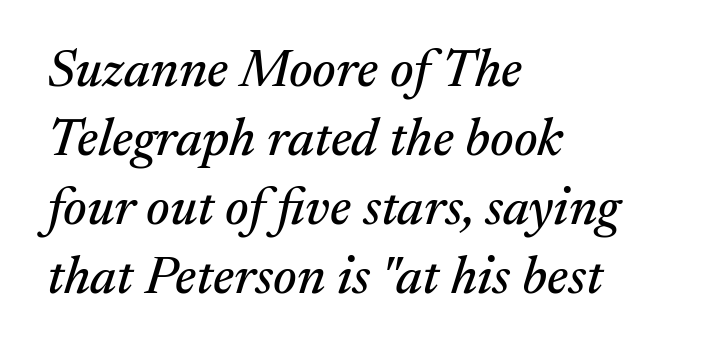
{"serif": "yes", "italic": "yes", "lean": "right", "slant_degrees": 17, "width": "normal", "stroke_contrast": "medium", "x_height": "medium", "monospaced": "no", "underline": "no", "align": "left", "line_spacing": "normal", "line_spacing_ratio": 1.3, "letter_spacing": "normal", "letter_spacing_em": 0.0, "glyph_px": 53}
